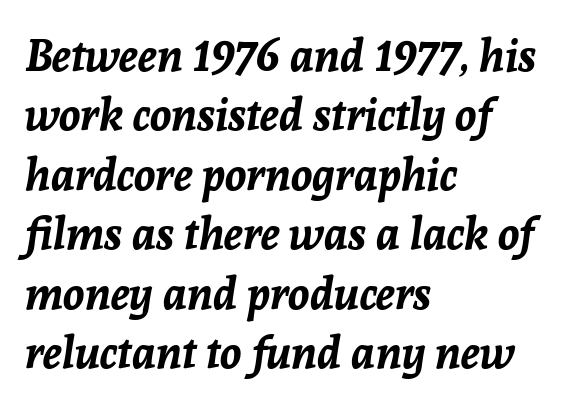
{"italic": "yes", "lean": "right", "slant_degrees": 8, "bold": "yes", "weight": "bold", "width": "normal", "stroke_contrast": "low", "x_height": "medium", "monospaced": "no", "underline": "no", "align": "left", "line_spacing": "normal", "line_spacing_ratio": 1.35, "letter_spacing": "normal", "letter_spacing_em": 0.0, "glyph_px": 44}
